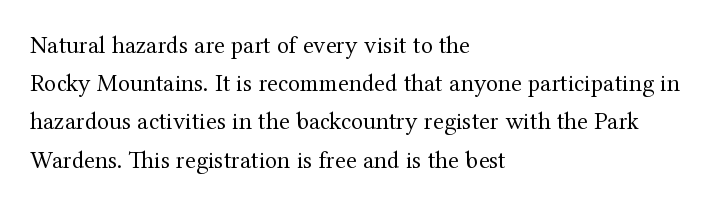
The image shows 25 px text type, upright; set left-aligned, normal line spacing (1.53x), normal letter spacing, not underlined.
